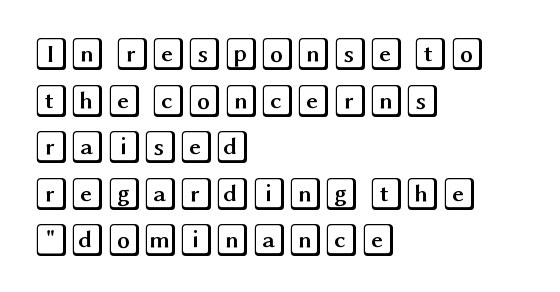
The image shows 33 px wide type, upright; set left-aligned, normal line spacing (1.41x), normal letter spacing, not underlined; a large x-height.
